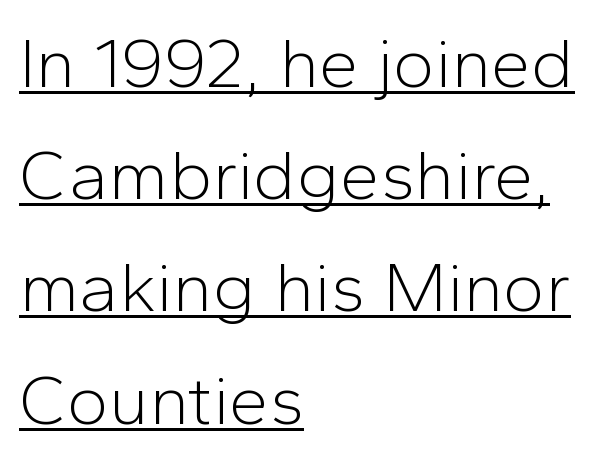
{"serif": "no", "italic": "no", "bold": "no", "weight": "light", "width": "normal", "stroke_contrast": "low", "x_height": "medium", "monospaced": "no", "underline": "yes", "align": "left", "line_spacing": "normal", "line_spacing_ratio": 1.58, "letter_spacing": "normal", "letter_spacing_em": 0.0, "glyph_px": 71}
